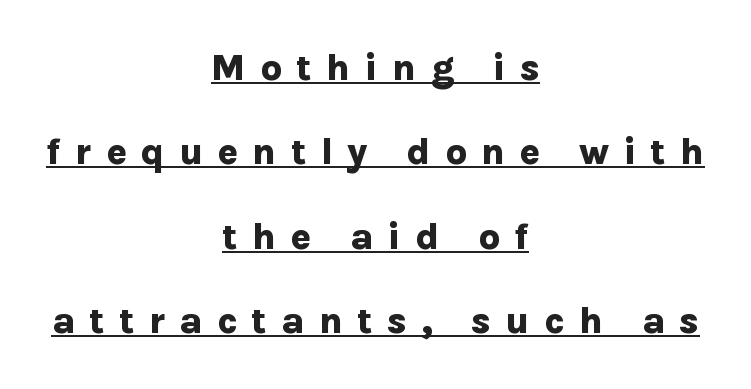
The image shows 38 px bold sans-serif type, upright; set centered, loose line spacing (2.22x), unusually wide letter spacing (+0.37 em), underlined; low stroke contrast and a medium x-height.
